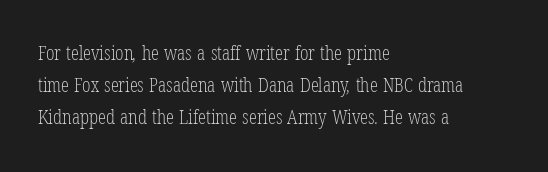
Q: Is the text bold? A: No.
Q: Is the text underlined? A: No.
Q: How is the paragraph aligned? A: Left-aligned.
Q: Is the spacing between letters normal or unusually wide? A: Normal.
Q: Is the spacing between lines tight, normal or loose? A: Normal.
